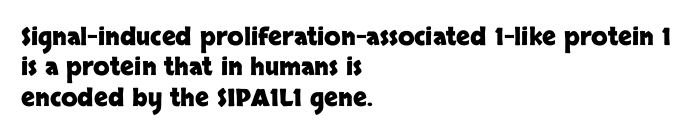
The image shows 24 px bold type, upright; set left-aligned, normal line spacing (1.27x), normal letter spacing, not underlined.
